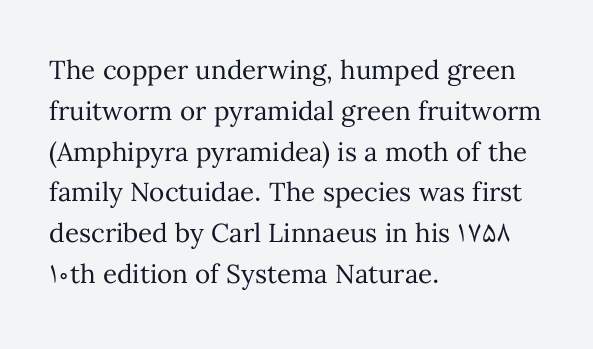
Q: Is the text bold? A: No.
Q: Is the text italic (slanted)? A: No, it is upright.
Q: Is the text underlined? A: No.
Q: How is the paragraph aligned? A: Left-aligned.
Q: Is the spacing between letters normal or unusually wide? A: Normal.
Q: Is the spacing between lines tight, normal or loose? A: Normal.
